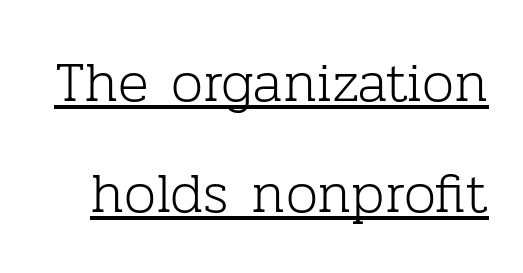
A typesetter would call this proportional, since set widths differ per character. Line spacing here is loose. Each letter's strokes conclude with small projecting serifs. Quick note: underline on.
